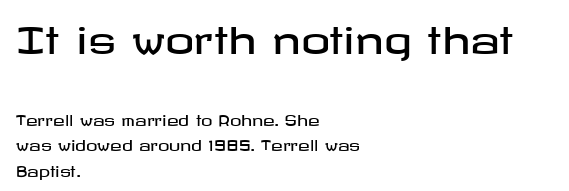
Each row of text sits above clean, open space. Observe the ordinary spacing: letters are neighbours, not strangers. Bigger letters appear in the top chunk; the bottom chunk is reduced. Examine the stroke ends and you'll find no serifs. A roman cut, with each character standing at attention.
